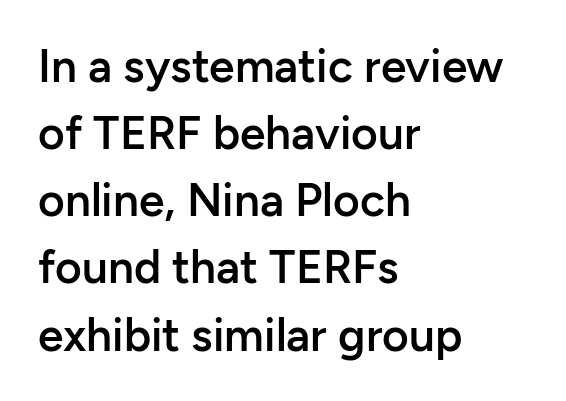
Q: Is the text bold? A: Semi-bold.
Q: Is the text italic (slanted)? A: No, it is upright.
Q: Is the typeface a serif or a sans-serif typeface? A: Sans-serif.
Q: Is the text underlined? A: No.
Q: How is the paragraph aligned? A: Left-aligned.
Q: Is the spacing between letters normal or unusually wide? A: Normal.
Q: Is the spacing between lines tight, normal or loose? A: Normal.
Q: Width (condensed, normal, or wide)? A: Normal.
Q: Stroke contrast? A: Low.
Q: x-height? A: Medium.
Q: Monospaced? A: No.
